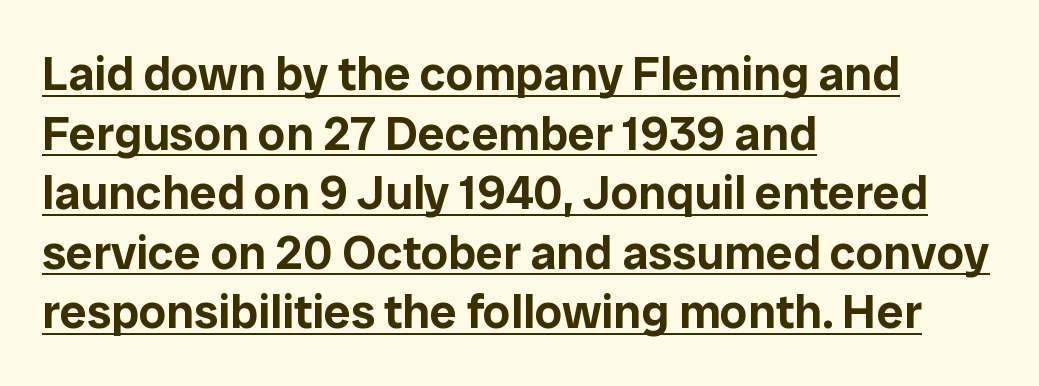
The image shows 48 px sans-serif type, upright; set left-aligned, line spacing 1.24x, normal letter spacing, underlined; low stroke contrast and a medium x-height.
